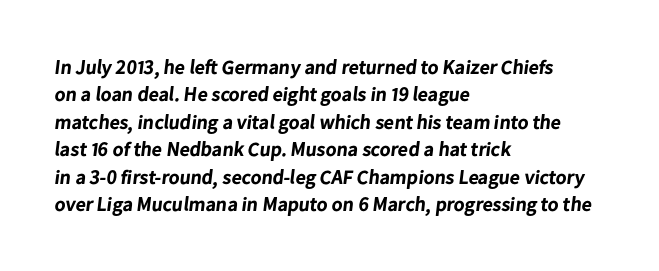
Q: Is the text bold? A: Yes.
Q: Is the text underlined? A: No.
Q: How is the paragraph aligned? A: Left-aligned.
Q: Is the spacing between letters normal or unusually wide? A: Normal.
Q: Is the spacing between lines tight, normal or loose? A: Normal.
